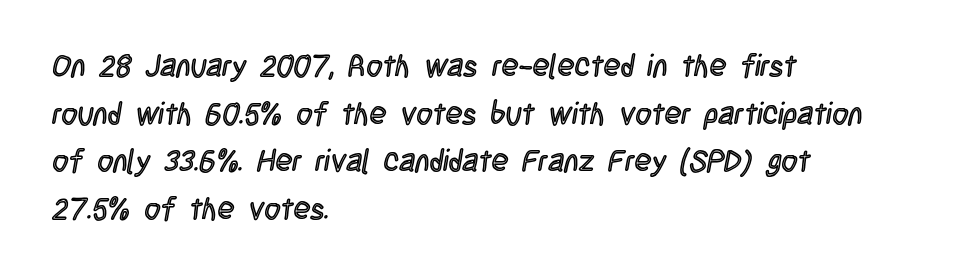
Q: Is the text italic (slanted)? A: Yes.
Q: Is the text underlined? A: No.
Q: How is the paragraph aligned? A: Left-aligned.
Q: Is the spacing between letters normal or unusually wide? A: Normal.
Q: Is the spacing between lines tight, normal or loose? A: Normal.
Q: Width (condensed, normal, or wide)? A: Condensed.
Q: x-height? A: Large.
Q: Monospaced? A: No.
